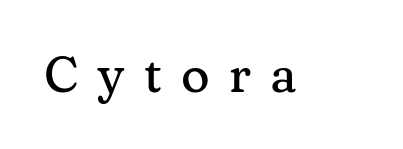
Q: Is the text italic (slanted)? A: No, it is upright.
Q: Is the typeface a serif or a sans-serif typeface? A: Serif.
Q: Is the text underlined? A: No.
Q: Is the spacing between letters normal or unusually wide? A: Unusually wide.
Q: Width (condensed, normal, or wide)? A: Normal.
Q: Stroke contrast? A: Medium.
Q: x-height? A: Medium.
Q: Monospaced? A: No.
